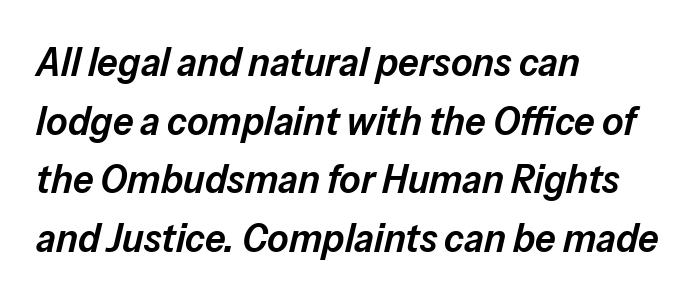
Q: Is the text bold? A: Semi-bold.
Q: Is the text italic (slanted)? A: Yes, it leans right by about 13 degrees.
Q: Is the text underlined? A: No.
Q: How is the paragraph aligned? A: Left-aligned.
Q: Is the spacing between letters normal or unusually wide? A: Normal.
Q: Is the spacing between lines tight, normal or loose? A: Normal.
Q: Width (condensed, normal, or wide)? A: Normal.
Q: Stroke contrast? A: Low.
Q: x-height? A: Medium.
Q: Monospaced? A: No.
